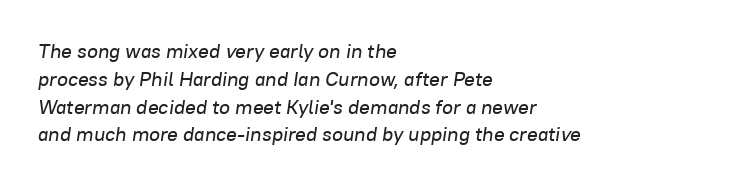
Q: Is the text italic (slanted)? A: Yes, it leans right by about 8 degrees.
Q: Is the text underlined? A: No.
Q: How is the paragraph aligned? A: Left-aligned.
Q: Is the spacing between letters normal or unusually wide? A: Normal.
Q: Is the spacing between lines tight, normal or loose? A: Normal.
